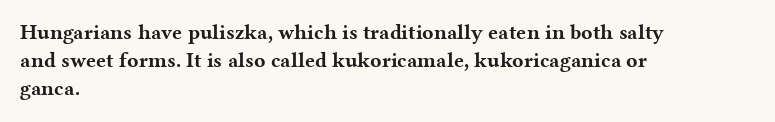
Anything drawn beneath the words? Only blank space. Evenly set lines give the paragraph a standard silhouette. In CSS terms this would be text-align: left. The font's upright variant was chosen for this text. Strokes here are thick enough to call this a true bold.
